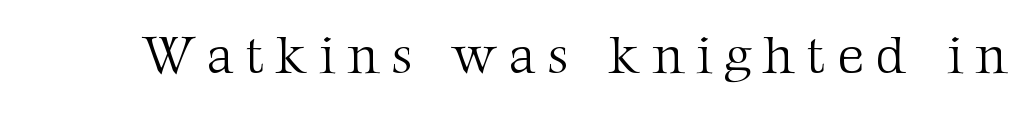
The image shows 53 px light serif type, upright; set unusually wide letter spacing (+0.22 em), not underlined; medium stroke contrast and a medium x-height.
